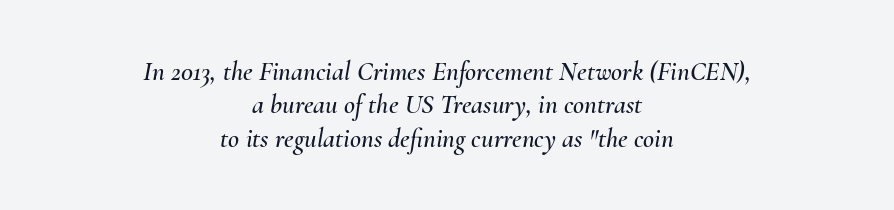
Q: Is the text italic (slanted)? A: Yes, it leans right by about 10 degrees.
Q: Is the text underlined? A: No.
Q: How is the paragraph aligned? A: Centered.
Q: Is the spacing between letters normal or unusually wide? A: Normal.
